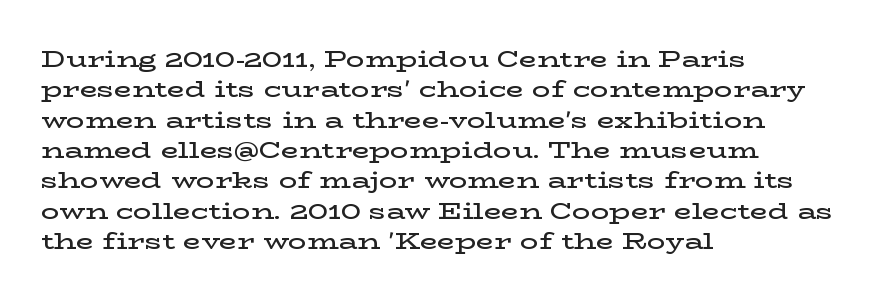
The image shows 23 px text type, upright; set left-aligned, normal line spacing (1.32x), normal letter spacing, not underlined.
